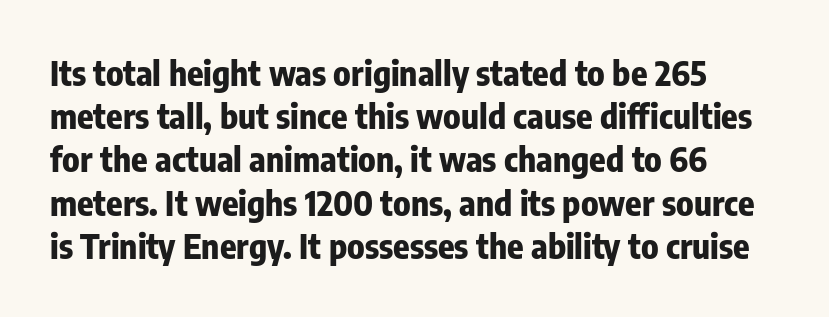
Q: Is the text bold? A: Yes.
Q: Is the text italic (slanted)? A: No, it is upright.
Q: Is the typeface a serif or a sans-serif typeface? A: Sans-serif.
Q: Is the text underlined? A: No.
Q: Is the spacing between letters normal or unusually wide? A: Normal.
Q: Is the spacing between lines tight, normal or loose? A: Normal.
Q: Width (condensed, normal, or wide)? A: Condensed.
Q: Stroke contrast? A: Low.
Q: x-height? A: Medium.
Q: Monospaced? A: No.
